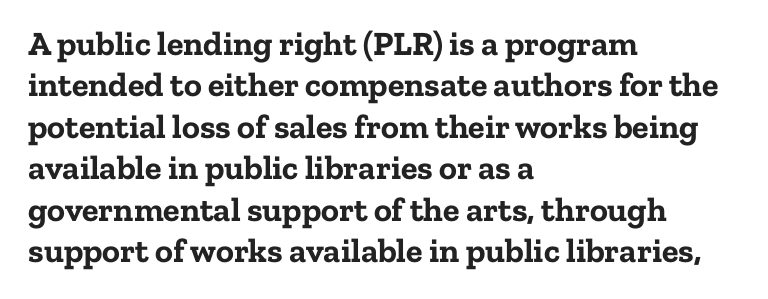
The image shows 34 px bold serif type, upright; set left-aligned, line spacing 1.22x, normal letter spacing, not underlined; low stroke contrast and a medium x-height.
